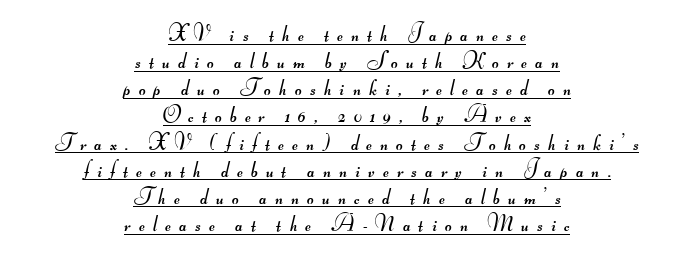
Q: Is the text bold? A: No.
Q: Is the text underlined? A: Yes.
Q: How is the paragraph aligned? A: Centered.
Q: Is the spacing between letters normal or unusually wide? A: Unusually wide.
